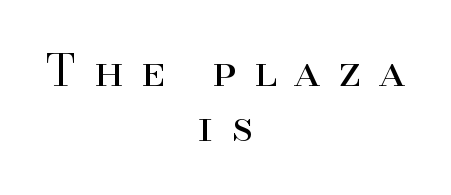
{"serif": "yes", "italic": "no", "bold": "no", "weight": "regular", "width": "normal", "stroke_contrast": "high", "x_height": "small", "monospaced": "no", "underline": "no", "align": "center", "line_spacing": "normal", "line_spacing_ratio": 1.25, "letter_spacing": "wide", "letter_spacing_em": 0.41, "glyph_px": 44}
